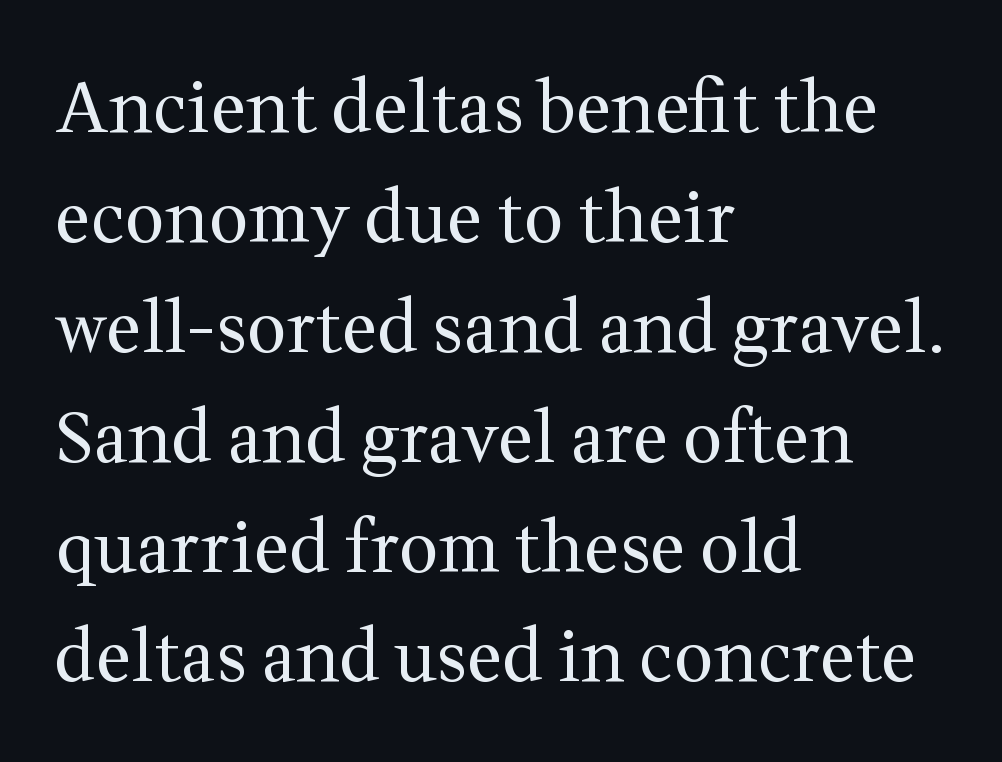
{"serif": "yes", "italic": "no", "bold": "no", "weight": "regular", "width": "normal", "stroke_contrast": "medium", "x_height": "medium", "monospaced": "no", "underline": "no", "align": "left", "line_spacing": "normal", "line_spacing_ratio": 1.57, "letter_spacing": "normal", "letter_spacing_em": 0.0, "glyph_px": 70}
